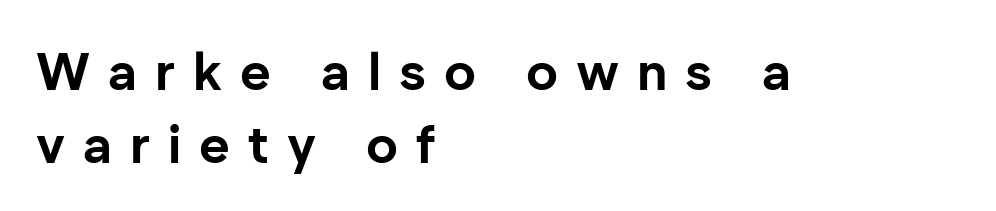
{"serif": "no", "italic": "no", "bold": "yes", "weight": "bold", "width": "normal", "stroke_contrast": "low", "x_height": "medium", "monospaced": "no", "underline": "no", "align": "left", "line_spacing": "normal", "line_spacing_ratio": 1.38, "letter_spacing": "wide", "letter_spacing_em": 0.34, "glyph_px": 53}
